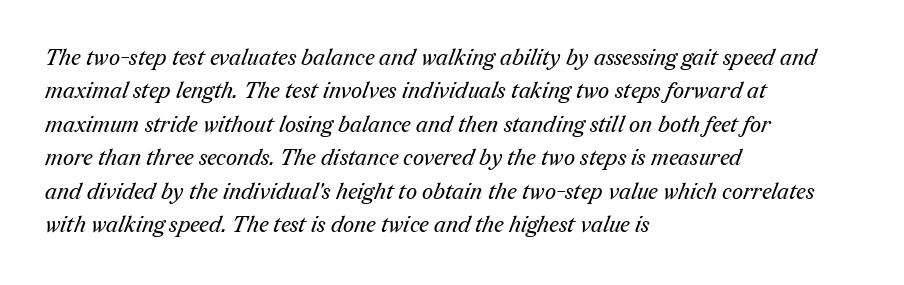
The rendering uses a moderate line-height, typical for paragraphs. Each row of text sits above clean, open space. Stroke mass is kept to a normal reading level or below. One-word summary of the alignment: left. Default kerning and tracking; the words read as compact shapes.
